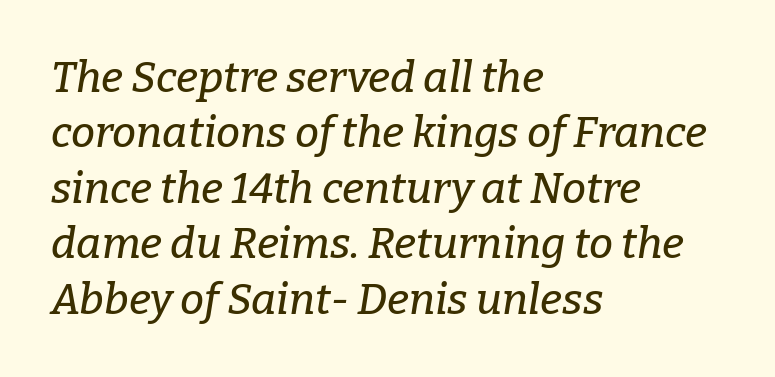
The image shows 43 px serif type, italic (leaning right); set left-aligned, normal line spacing (1.29x), normal letter spacing, not underlined; low stroke contrast and a medium x-height.
